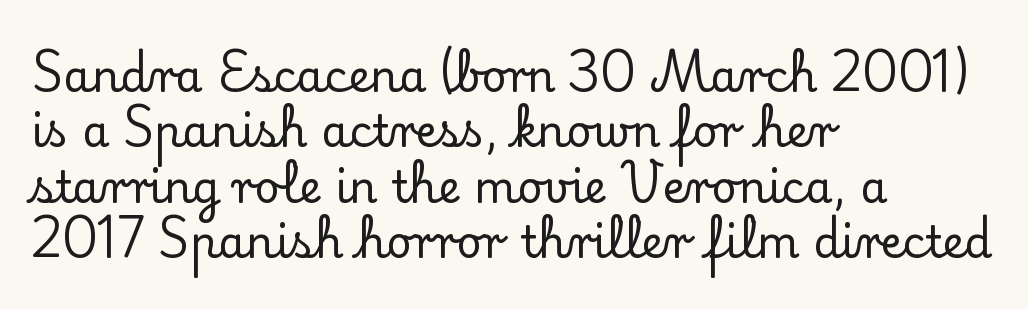
The characters display serif detailing at their extremities. You could not count columns in this text — the font is proportionally spaced. Decoration check: the copy has no underline. Is the letter spacing exaggerated? No — it looks like the ordinary default.
